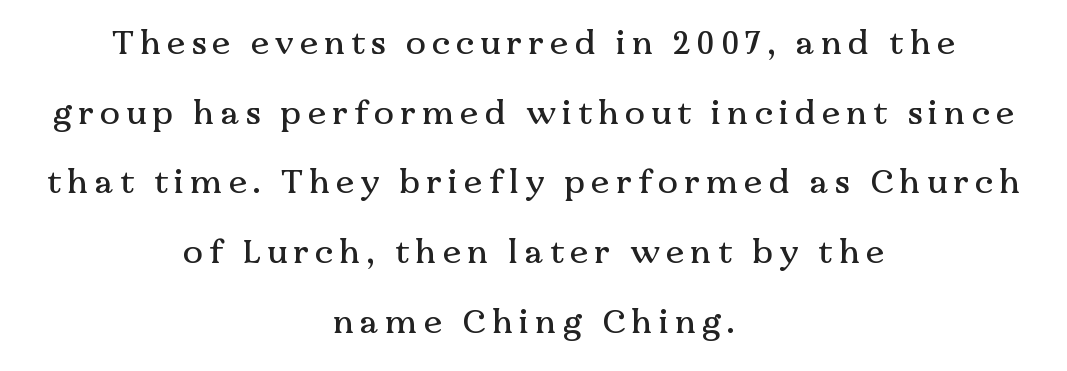
{"serif": "yes", "italic": "no", "width": "normal", "stroke_contrast": "medium", "x_height": "medium", "monospaced": "no", "underline": "no", "align": "center", "line_spacing": "loose", "line_spacing_ratio": 2.11, "glyph_px": 33}
